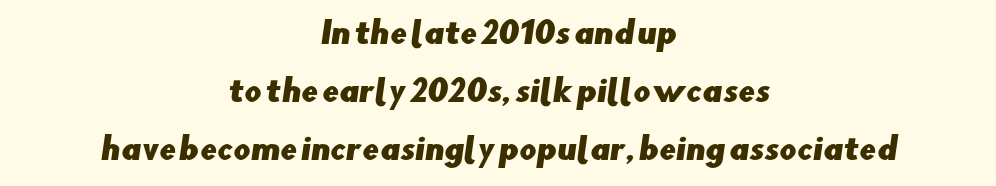
{"serif": "no", "width": "normal", "stroke_contrast": "low", "x_height": "small", "monospaced": "no", "underline": "no", "align": "center", "line_spacing": "loose", "line_spacing_ratio": 1.93, "letter_spacing": "normal", "letter_spacing_em": 0.0, "glyph_px": 30}
